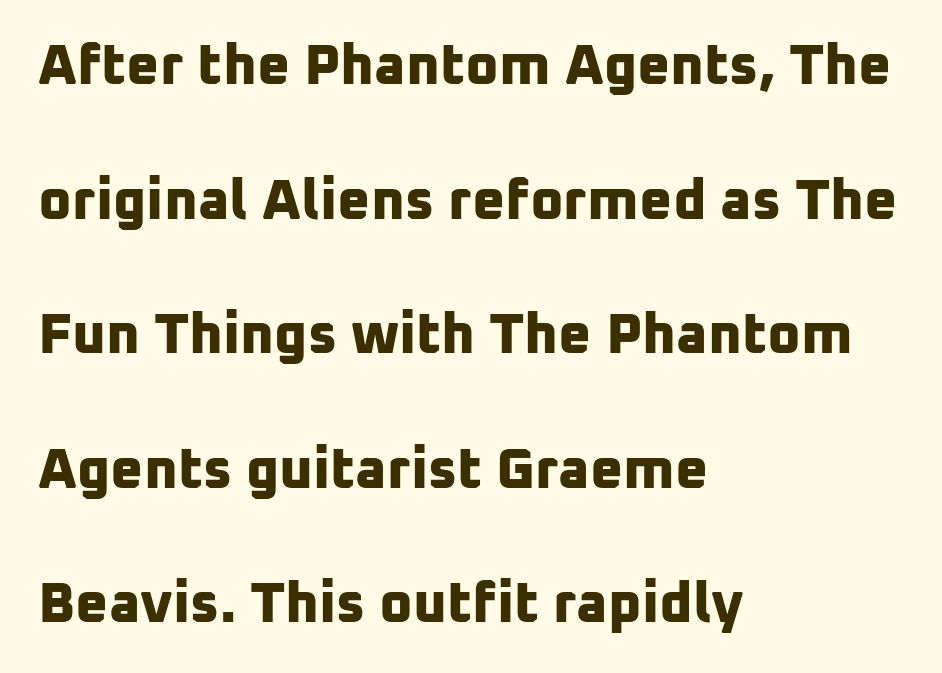
The image shows 57 px bold sans-serif type; set left-aligned, loose line spacing (2.36x), normal letter spacing, not underlined; low stroke contrast and a medium x-height.
